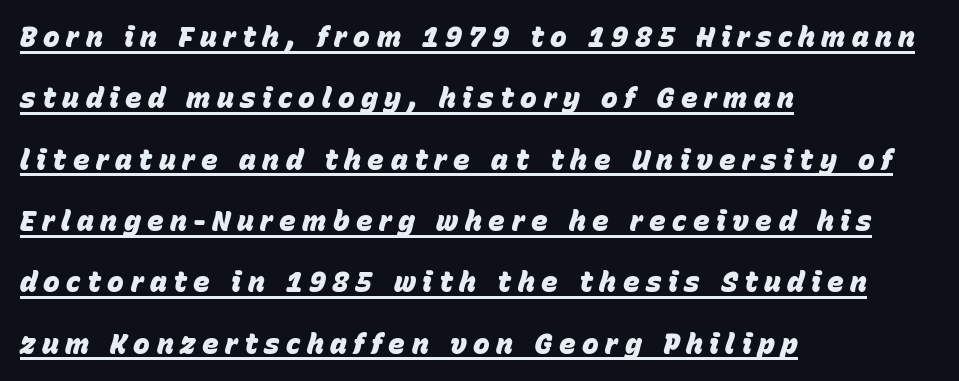
Q: Is the text bold? A: Yes.
Q: Is the text italic (slanted)? A: Yes, it leans right by about 15 degrees.
Q: Is the text underlined? A: Yes.
Q: How is the paragraph aligned? A: Left-aligned.
Q: Is the spacing between letters normal or unusually wide? A: Unusually wide.
Q: Is the spacing between lines tight, normal or loose? A: Loose.
Q: Width (condensed, normal, or wide)? A: Normal.
Q: Stroke contrast? A: Low.
Q: x-height? A: Large.
Q: Monospaced? A: No.
